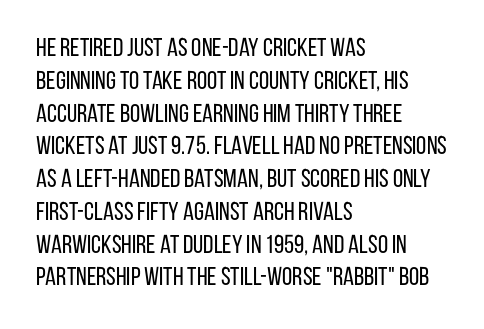
Q: Is the text bold? A: No.
Q: Is the text italic (slanted)? A: No, it is upright.
Q: Is the text underlined? A: No.
Q: How is the paragraph aligned? A: Left-aligned.
Q: Is the spacing between letters normal or unusually wide? A: Normal.
Q: Is the spacing between lines tight, normal or loose? A: Normal.
